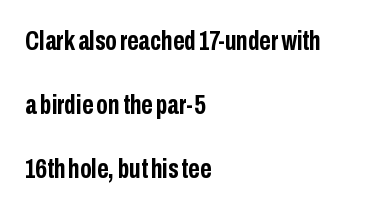
Q: Is the text bold? A: Yes.
Q: Is the text italic (slanted)? A: No, it is upright.
Q: Is the typeface a serif or a sans-serif typeface? A: Sans-serif.
Q: Is the text underlined? A: No.
Q: How is the paragraph aligned? A: Left-aligned.
Q: Is the spacing between letters normal or unusually wide? A: Normal.
Q: Is the spacing between lines tight, normal or loose? A: Loose.
Q: Width (condensed, normal, or wide)? A: Condensed.
Q: Stroke contrast? A: Low.
Q: x-height? A: Medium.
Q: Monospaced? A: No.
